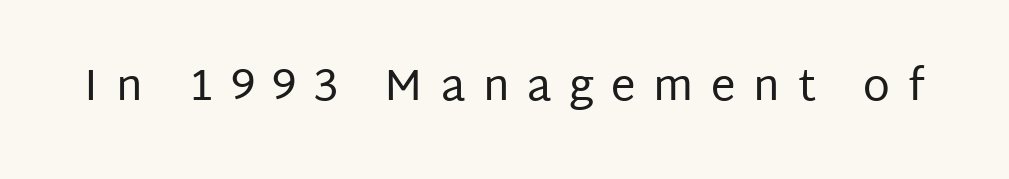
Is this a fixed-width face? No — the glyphs have proportional, varying widths. Ordinary non-slanted type is in use. Unmarked baselines from the first word to the last. Stroke terminals: plain, sans-serif.
